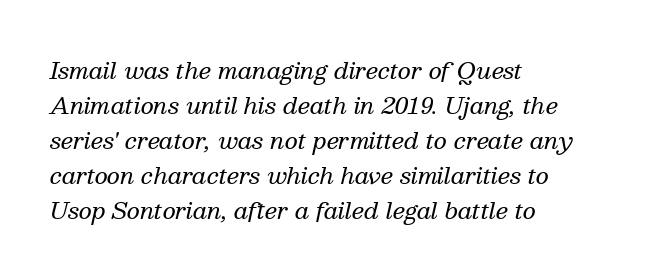
Q: Is the text bold? A: No.
Q: Is the text italic (slanted)? A: Yes, it leans right by about 13 degrees.
Q: Is the text underlined? A: No.
Q: How is the paragraph aligned? A: Left-aligned.
Q: Is the spacing between letters normal or unusually wide? A: Normal.
Q: Is the spacing between lines tight, normal or loose? A: Normal.
